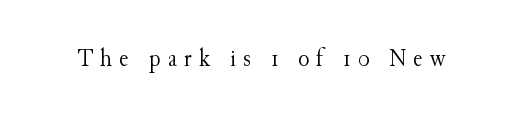
The image shows 26 px text type, upright; set unusually wide letter spacing (+0.27 em), not underlined.
